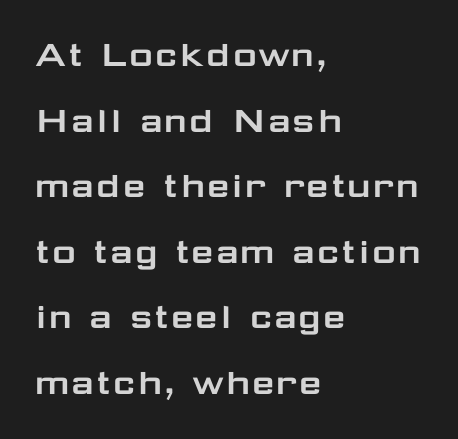
The image shows 41 px wide sans-serif type, upright; set left-aligned, normal line spacing (1.6x), normal letter spacing, not underlined; low stroke contrast and a medium x-height.
